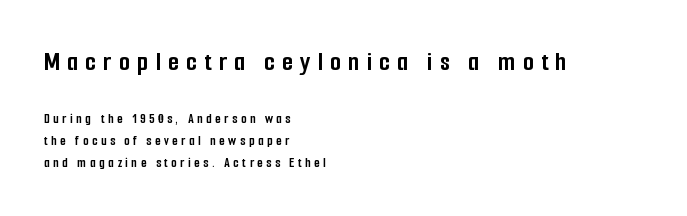
In this sample the first text group is rendered at the bigger scale. In CSS terms this would be text-align: left. Do the characters align in a grid? No, the font is proportional. Every stem runs plumb, perpendicular to the baseline. Type style note: lacks serifs. How would I describe the line gaps? Plain and ordinary.
